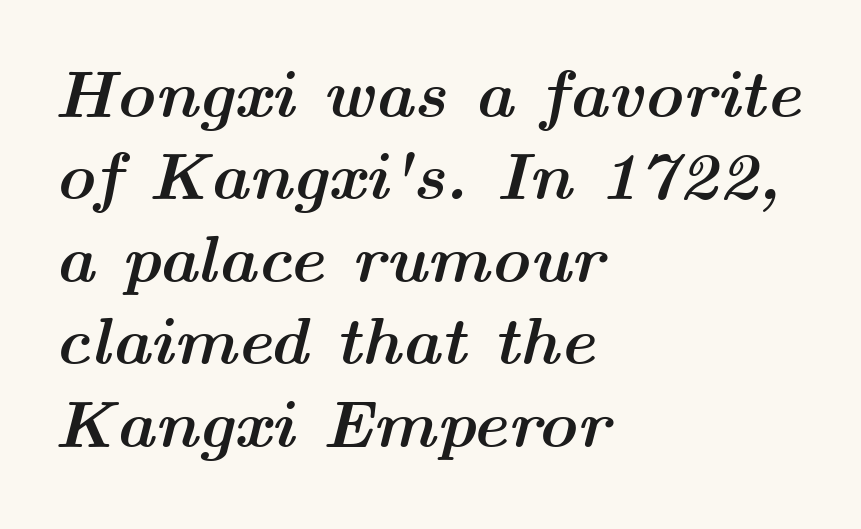
The image shows 67 px semibold, wide type, italic (leaning right); set left-aligned, line spacing 1.23x, normal letter spacing, not underlined; medium stroke contrast and a medium x-height.
